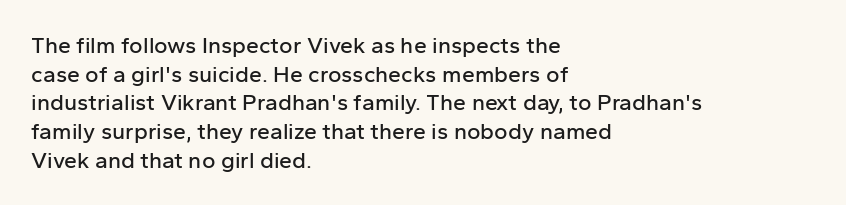
Q: Is the text italic (slanted)? A: No, it is upright.
Q: Is the text underlined? A: No.
Q: How is the paragraph aligned? A: Left-aligned.
Q: Is the spacing between letters normal or unusually wide? A: Normal.
Q: Is the spacing between lines tight, normal or loose? A: Normal.
